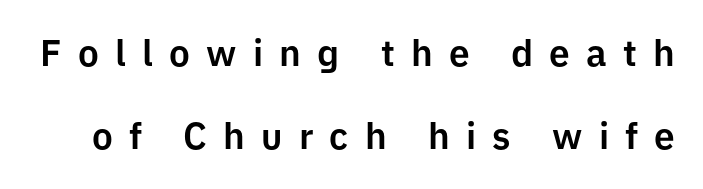
{"serif": "no", "italic": "no", "width": "normal", "stroke_contrast": "low", "x_height": "medium", "monospaced": "no", "underline": "no", "line_spacing": "loose", "line_spacing_ratio": 2.25, "letter_spacing": "wide", "letter_spacing_em": 0.44, "glyph_px": 37}
